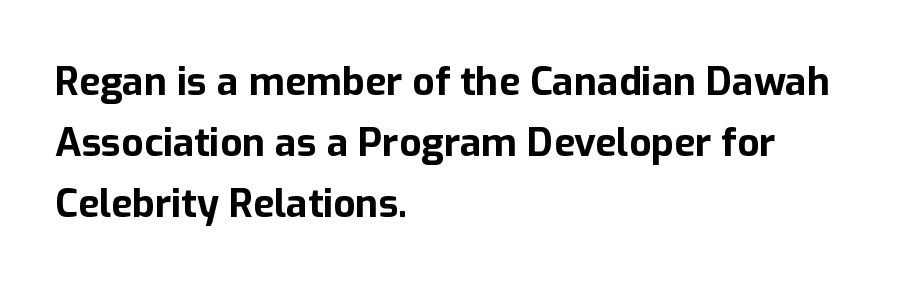
{"serif": "no", "italic": "no", "bold": "yes", "weight": "bold", "width": "normal", "stroke_contrast": "low", "x_height": "medium", "monospaced": "no", "underline": "no", "align": "left", "line_spacing": "normal", "line_spacing_ratio": 1.56, "letter_spacing": "normal", "letter_spacing_em": 0.0, "glyph_px": 39}
